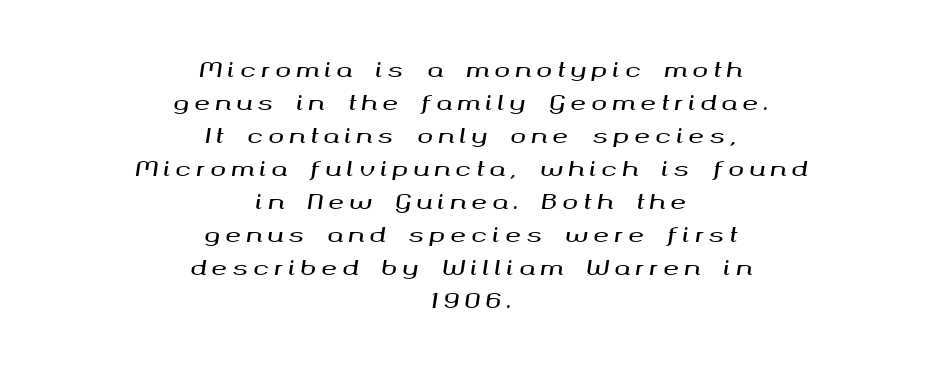
The image shows 21 px text type, italic (leaning right); set centered, normal line spacing (1.57x), unusually wide letter spacing (+0.25 em), not underlined.
